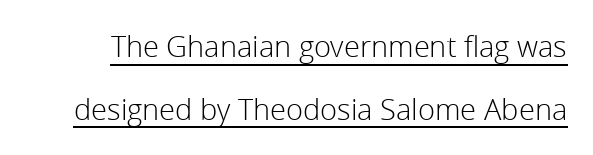
Q: Is the text bold? A: No.
Q: Is the text italic (slanted)? A: No, it is upright.
Q: Is the typeface a serif or a sans-serif typeface? A: Sans-serif.
Q: Is the text underlined? A: Yes.
Q: Is the spacing between letters normal or unusually wide? A: Normal.
Q: Is the spacing between lines tight, normal or loose? A: Loose.
Q: Width (condensed, normal, or wide)? A: Normal.
Q: Stroke contrast? A: Low.
Q: x-height? A: Medium.
Q: Monospaced? A: No.
